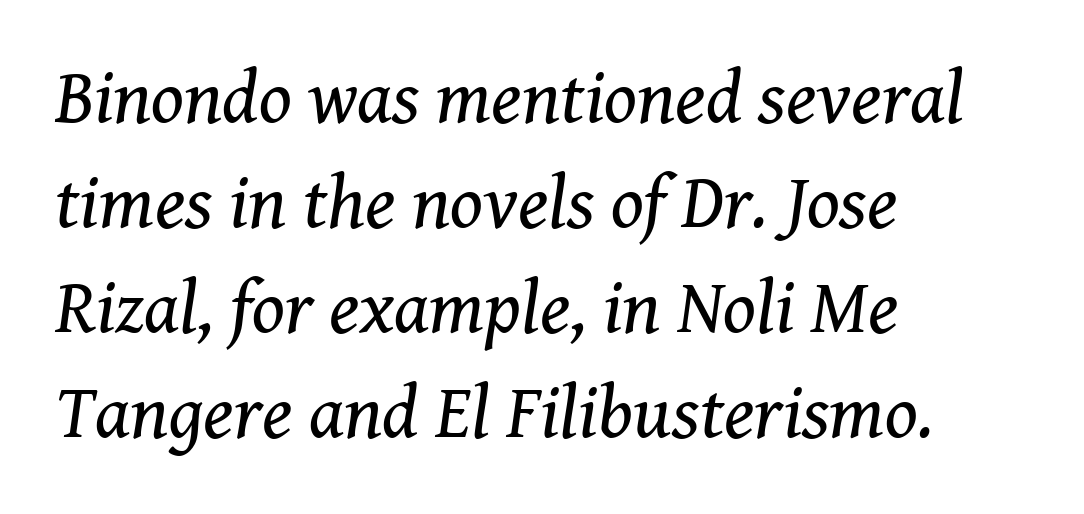
Q: Is the text bold? A: No.
Q: Is the text italic (slanted)? A: Yes, it leans right by about 8 degrees.
Q: Is the typeface a serif or a sans-serif typeface? A: Serif.
Q: Is the text underlined? A: No.
Q: How is the paragraph aligned? A: Left-aligned.
Q: Is the spacing between letters normal or unusually wide? A: Normal.
Q: Is the spacing between lines tight, normal or loose? A: Normal.
Q: Width (condensed, normal, or wide)? A: Normal.
Q: Stroke contrast? A: Medium.
Q: x-height? A: Medium.
Q: Monospaced? A: No.
